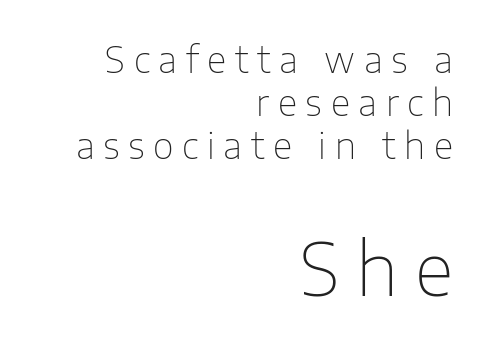
The image shows 72 px thin sans-serif type, upright; set right-aligned, line spacing 1.19x, unusually wide letter spacing (+0.24 em), not underlined; the second (bottom) block is 2.0x larger; low stroke contrast and a medium x-height.
